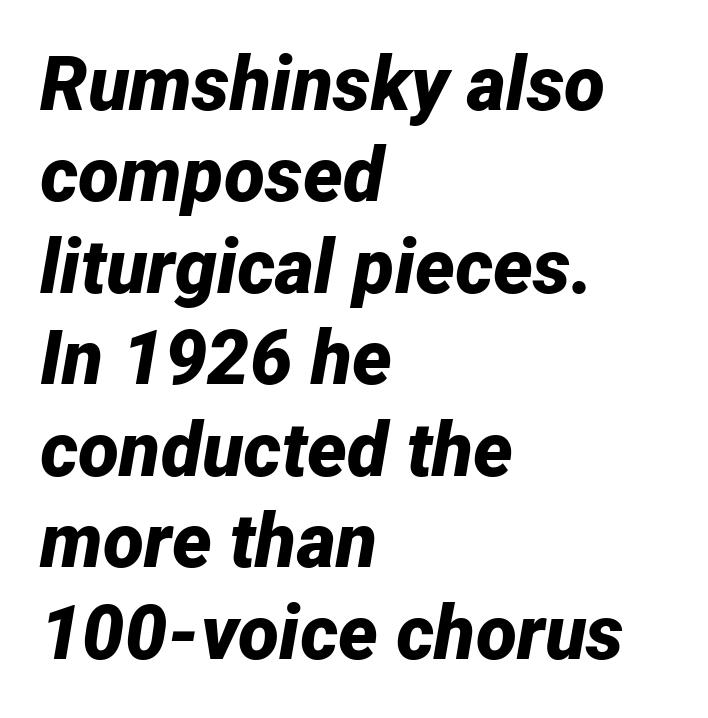
{"italic": "yes", "lean": "right", "slant_degrees": 12, "bold": "yes", "weight": "bold", "width": "normal", "stroke_contrast": "low", "x_height": "medium", "monospaced": "no", "underline": "no", "align": "left", "line_spacing_ratio": 1.22, "letter_spacing": "normal", "letter_spacing_em": 0.0, "glyph_px": 75}
